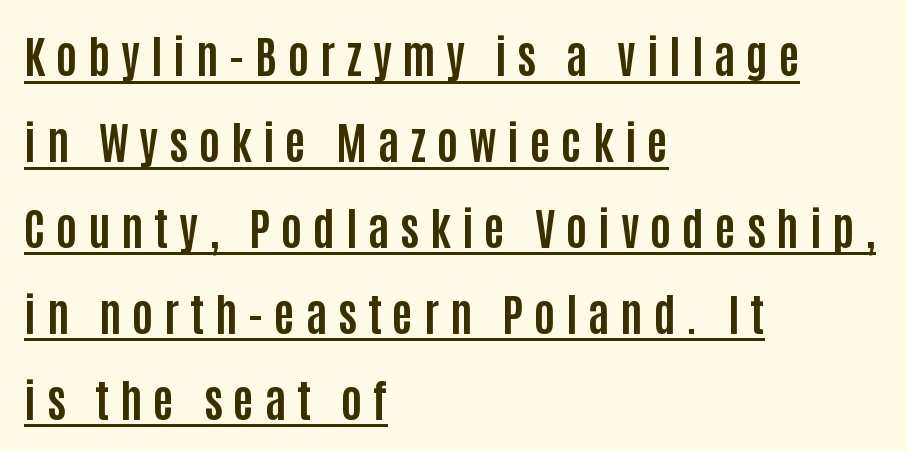
Here the designer chose a conventional face with non-uniform glyph widths. Students, note that the glyphs here are deliberately spaced far apart. The text was rendered using a sans face with plain stroke endings. Horizontally, the lines are justified to the leading edge only. Honestly, the underline is the first thing you notice here.
